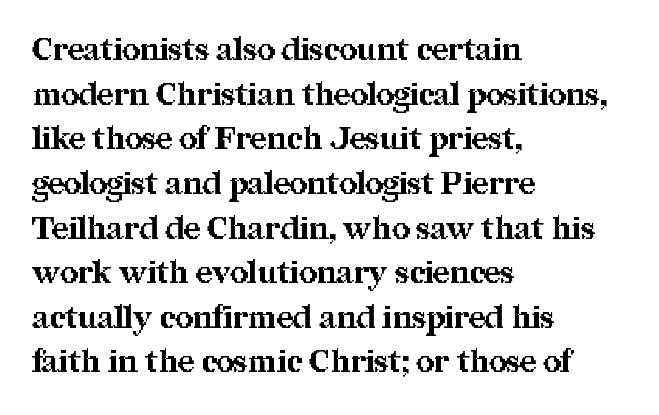
The axis of the letterforms is exactly vertical. Is there much room between lines? A standard amount, neither cramped nor airy. Varying glyph widths throughout — classic text-font behaviour. This rendering employs a face with finishing strokes, i.e., a serif. The rendering uses a bold face; every stroke is thick and dark. The foot of each line stays bare and open.
